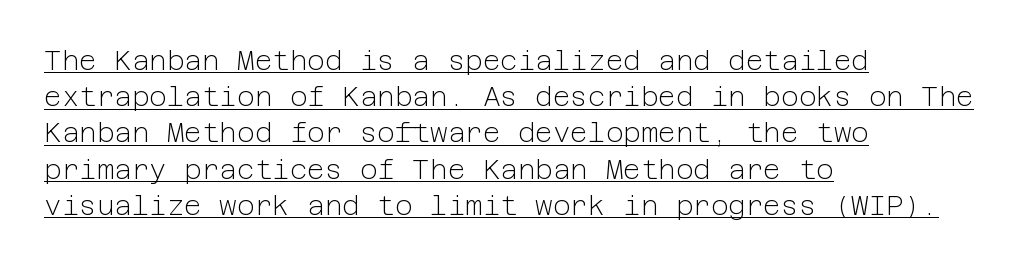
{"italic": "no", "bold": "no", "underline": "yes", "align": "left", "line_spacing": "normal", "line_spacing_ratio": 1.34, "letter_spacing": "normal", "letter_spacing_em": 0.0, "glyph_px": 27}
